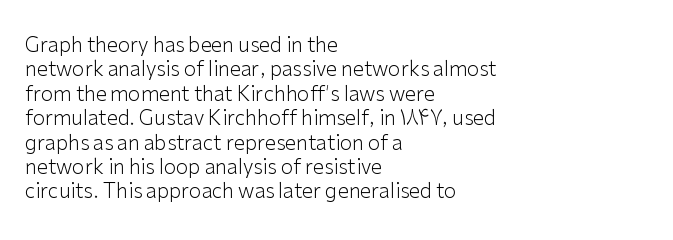
These lines keep a tight, regular rhythm from letter to letter. In CSS terms this would be text-align: left. Weight: in the light-to-regular range. This is roman type, the default non-slanted kind. Decoration check: the copy has no underline.
